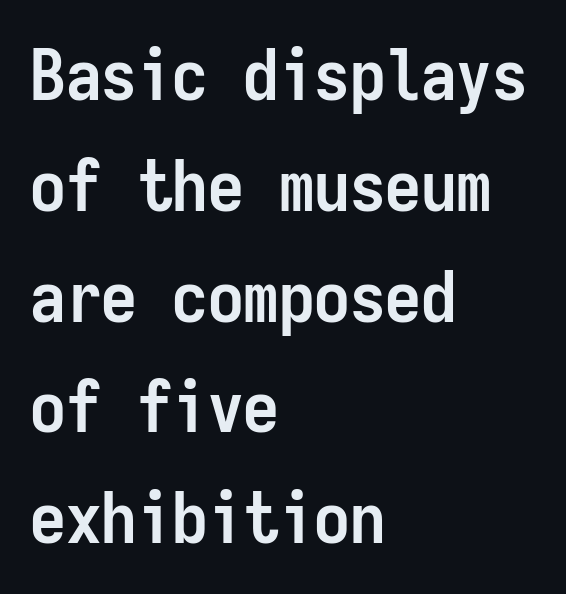
Q: Is the text bold? A: Yes.
Q: Is the text italic (slanted)? A: No, it is upright.
Q: Is the typeface a serif or a sans-serif typeface? A: Sans-serif.
Q: Is the text underlined? A: No.
Q: How is the paragraph aligned? A: Left-aligned.
Q: Is the spacing between letters normal or unusually wide? A: Normal.
Q: Is the spacing between lines tight, normal or loose? A: Normal.
Q: Width (condensed, normal, or wide)? A: Condensed.
Q: Stroke contrast? A: Low.
Q: x-height? A: Medium.
Q: Monospaced? A: Yes.
